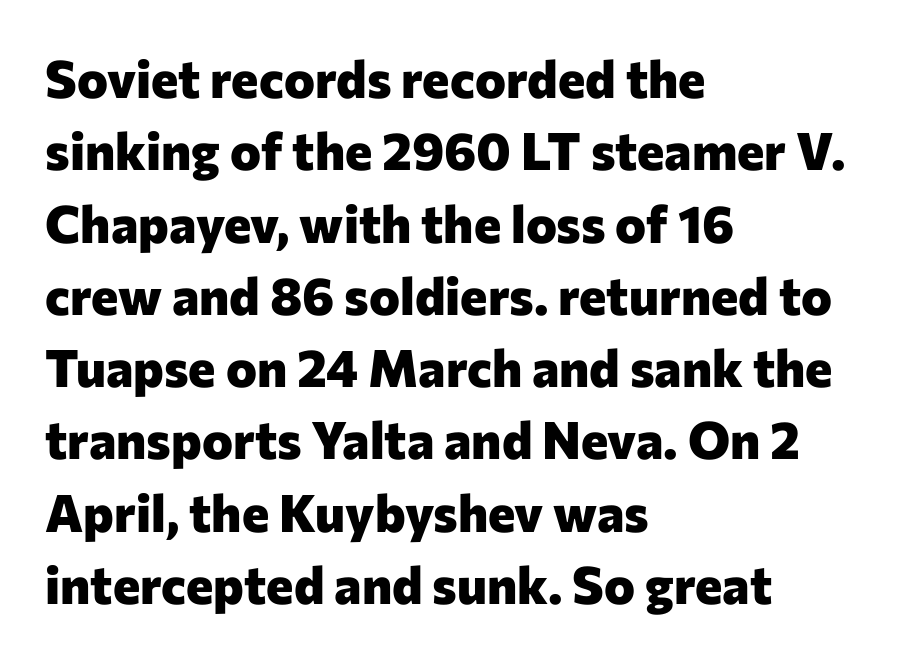
{"serif": "no", "italic": "no", "bold": "yes", "weight": "heavy", "width": "normal", "stroke_contrast": "low", "x_height": "medium", "monospaced": "no", "underline": "no", "align": "left", "line_spacing": "normal", "line_spacing_ratio": 1.39, "letter_spacing": "normal", "letter_spacing_em": 0.0, "glyph_px": 52}
